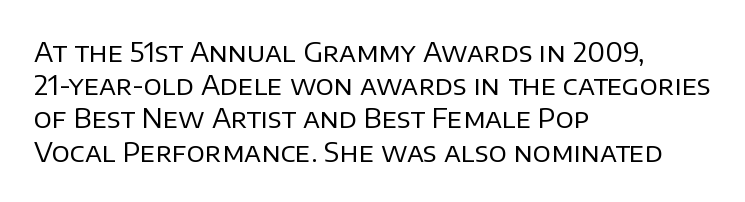
The image shows 27 px text type, upright; set left-aligned, line spacing 1.23x, normal letter spacing, not underlined.
